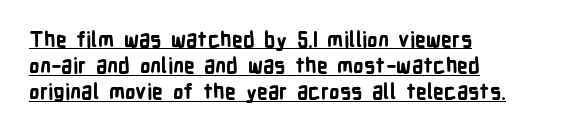
The image shows 21 px bold type, upright; set left-aligned, normal line spacing (1.25x), normal letter spacing, underlined.
